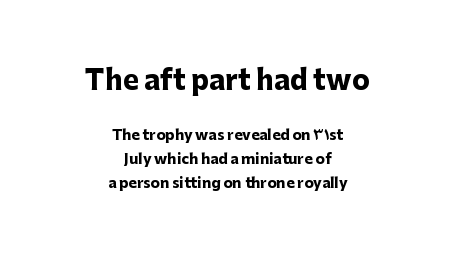
Q: Is the text bold? A: Yes.
Q: Is the text italic (slanted)? A: No, it is upright.
Q: Is the text underlined? A: No.
Q: How is the paragraph aligned? A: Centered.
Q: Is the spacing between letters normal or unusually wide? A: Normal.
Q: Is the spacing between lines tight, normal or loose? A: Normal.
Q: Which block of text is set in a larger size, the first (top) or the second (bottom)? A: The first (top) one.
